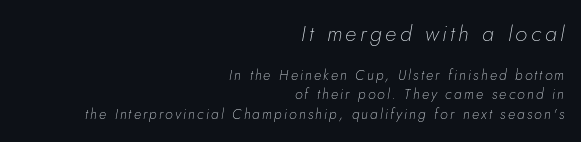
Does the lettering tilt? It does — this is italic. Every row of glyphs terminates at an identical x-position on the right. This is not heavy type; no bold has been used. Vertically, the passage feels balanced, rows spaced as you'd expect.
